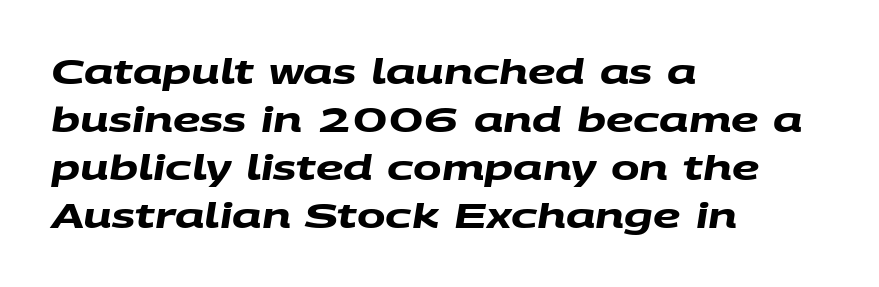
{"serif": "no", "bold": "yes", "weight": "heavy", "width": "wide", "stroke_contrast": "medium", "x_height": "large", "monospaced": "no", "underline": "no", "align": "left", "line_spacing": "normal", "line_spacing_ratio": 1.41, "letter_spacing": "normal", "letter_spacing_em": 0.0, "glyph_px": 34}
